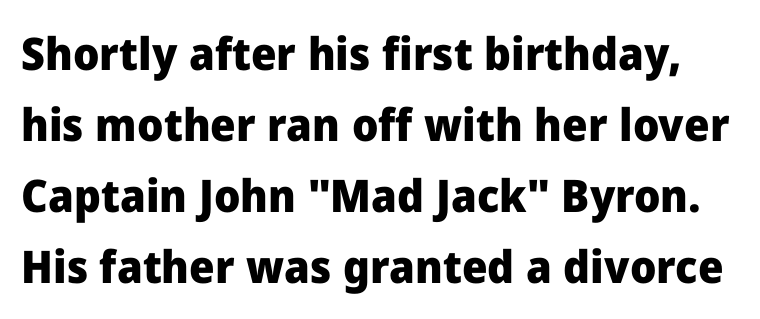
The image shows 45 px heavy sans-serif type, upright; set normal line spacing (1.58x), normal letter spacing, not underlined; low stroke contrast and a medium x-height.
